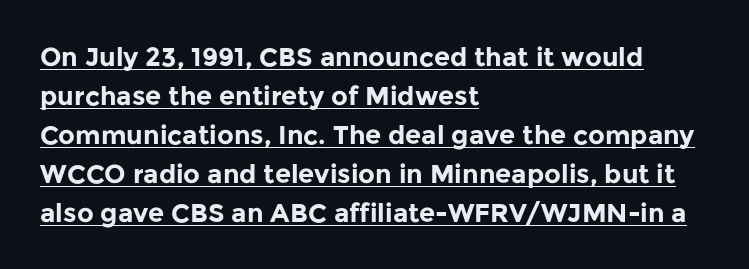
Q: Is the text bold? A: Yes.
Q: Is the text italic (slanted)? A: No, it is upright.
Q: Is the text underlined? A: Yes.
Q: How is the paragraph aligned? A: Left-aligned.
Q: Is the spacing between letters normal or unusually wide? A: Normal.
Q: Is the spacing between lines tight, normal or loose? A: Normal.
